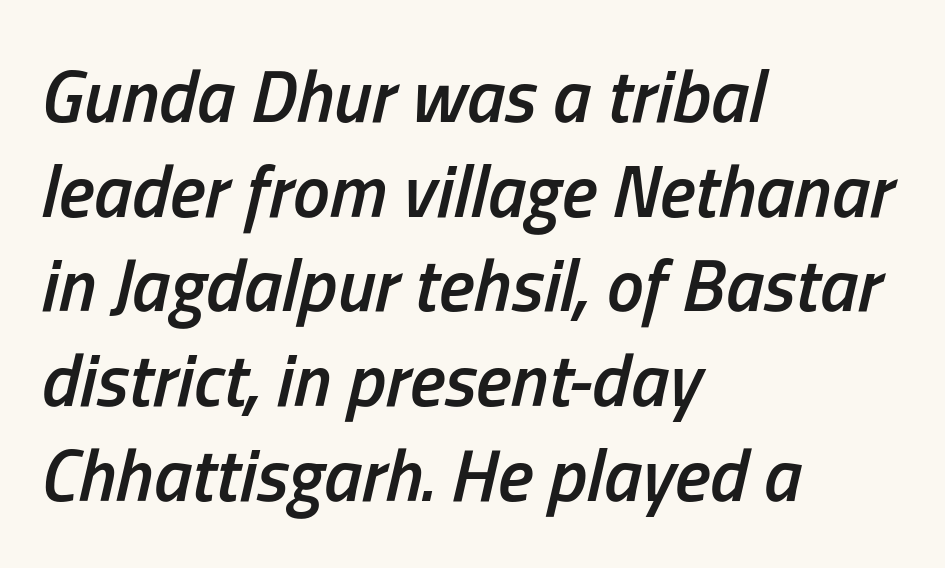
Q: Is the text bold? A: Semi-bold.
Q: Is the text italic (slanted)? A: Yes, it leans right by about 13 degrees.
Q: Is the text underlined? A: No.
Q: How is the paragraph aligned? A: Left-aligned.
Q: Is the spacing between letters normal or unusually wide? A: Normal.
Q: Is the spacing between lines tight, normal or loose? A: Normal.
Q: Width (condensed, normal, or wide)? A: Condensed.
Q: Stroke contrast? A: Low.
Q: x-height? A: Medium.
Q: Monospaced? A: No.
